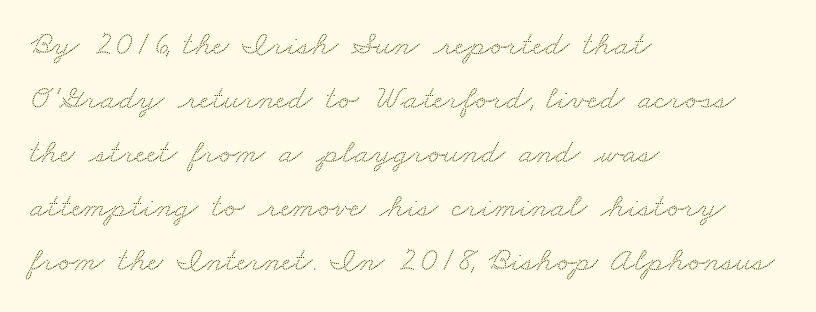
{"serif": "yes", "width": "wide", "stroke_contrast": "medium", "x_height": "small", "monospaced": "no", "underline": "no", "align": "left", "line_spacing": "normal", "line_spacing_ratio": 1.59, "letter_spacing": "normal", "letter_spacing_em": 0.0, "glyph_px": 34}
